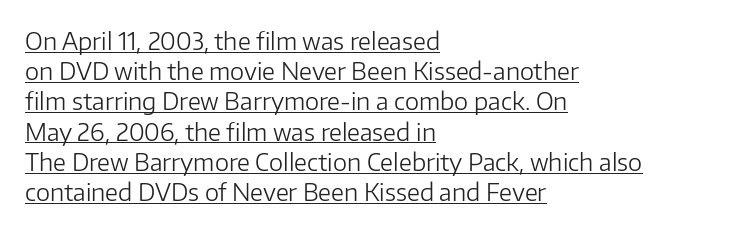
Q: Is the text bold? A: No.
Q: Is the text italic (slanted)? A: No, it is upright.
Q: Is the text underlined? A: Yes.
Q: How is the paragraph aligned? A: Left-aligned.
Q: Is the spacing between letters normal or unusually wide? A: Normal.
Q: Is the spacing between lines tight, normal or loose? A: Normal.
